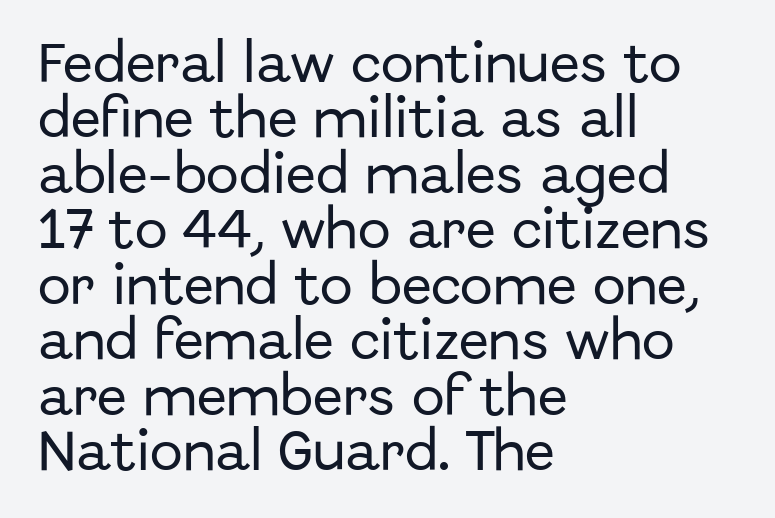
Q: Is the text italic (slanted)? A: No, it is upright.
Q: Is the typeface a serif or a sans-serif typeface? A: Sans-serif.
Q: Is the text underlined? A: No.
Q: How is the paragraph aligned? A: Left-aligned.
Q: Is the spacing between letters normal or unusually wide? A: Normal.
Q: Is the spacing between lines tight, normal or loose? A: Normal.
Q: Width (condensed, normal, or wide)? A: Normal.
Q: Stroke contrast? A: Low.
Q: x-height? A: Medium.
Q: Monospaced? A: No.
